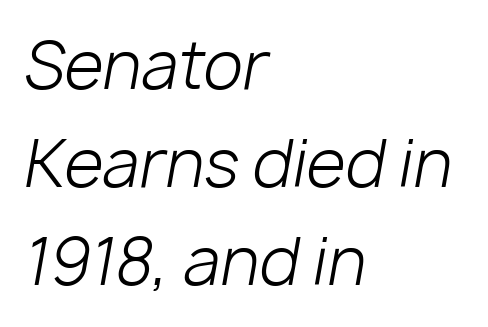
The image shows 64 px light type, italic (leaning right); set left-aligned, normal line spacing (1.53x), normal letter spacing, not underlined; low stroke contrast and a medium x-height.
